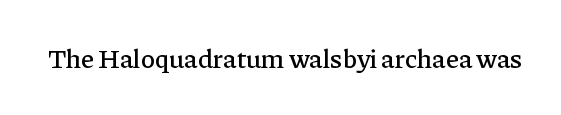
{"italic": "no", "underline": "no", "letter_spacing": "normal", "letter_spacing_em": 0.0, "glyph_px": 27}
